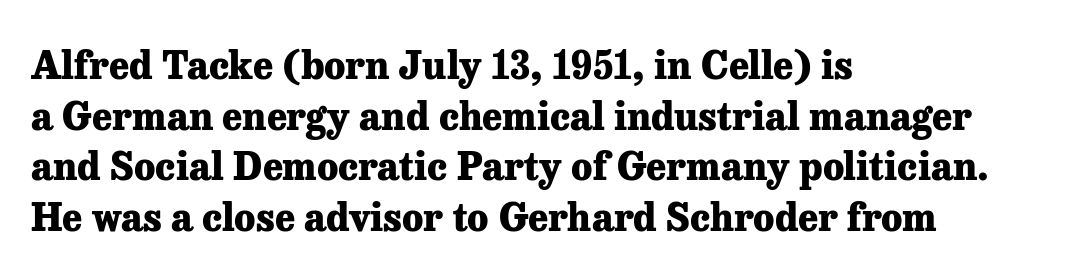
Q: Is the text bold? A: Yes.
Q: Is the text italic (slanted)? A: No, it is upright.
Q: Is the typeface a serif or a sans-serif typeface? A: Serif.
Q: Is the text underlined? A: No.
Q: How is the paragraph aligned? A: Left-aligned.
Q: Is the spacing between letters normal or unusually wide? A: Normal.
Q: Is the spacing between lines tight, normal or loose? A: Normal.
Q: Width (condensed, normal, or wide)? A: Normal.
Q: Stroke contrast? A: Low.
Q: x-height? A: Medium.
Q: Monospaced? A: No.
